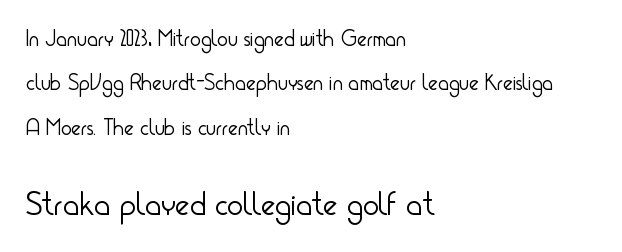
Reading top to bottom, the characters get bigger at the block break. Designer's note — italics off, roman on. Nothing unusual about the tracking: characters are spaced as the font intends. Plain, unruled lines of type. The block of text is sparse from top to bottom, with ample space between rows.
